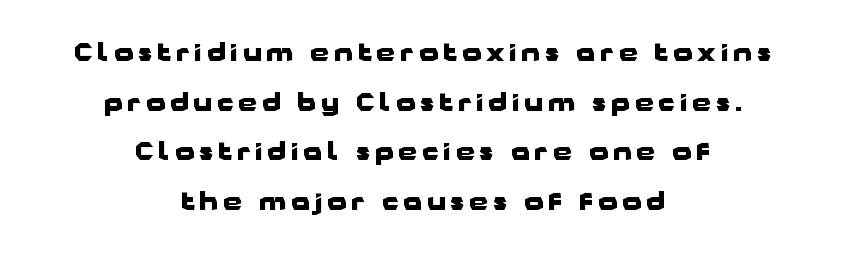
Q: Is the text bold? A: Yes.
Q: Is the text italic (slanted)? A: No, it is upright.
Q: Is the text underlined? A: No.
Q: How is the paragraph aligned? A: Centered.
Q: Is the spacing between letters normal or unusually wide? A: Unusually wide.
Q: Is the spacing between lines tight, normal or loose? A: Loose.
